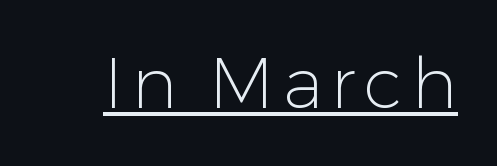
The image shows 70 px light sans-serif type, upright; set underlined; low stroke contrast and a medium x-height.
